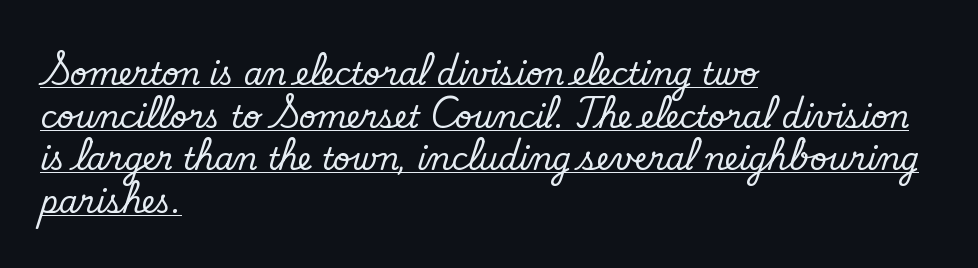
Q: Is the text bold? A: No.
Q: Is the typeface a serif or a sans-serif typeface? A: Sans-serif.
Q: Is the text underlined? A: Yes.
Q: How is the paragraph aligned? A: Left-aligned.
Q: Is the spacing between letters normal or unusually wide? A: Normal.
Q: Is the spacing between lines tight, normal or loose? A: Normal.
Q: Width (condensed, normal, or wide)? A: Normal.
Q: Stroke contrast? A: Low.
Q: x-height? A: Small.
Q: Monospaced? A: No.
